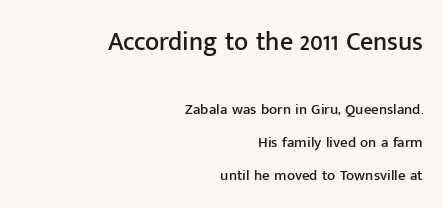
The image shows 26 px text type, upright; set right-aligned, loose line spacing (2.18x), normal letter spacing, not underlined; the first (top) block is 1.73x larger.
